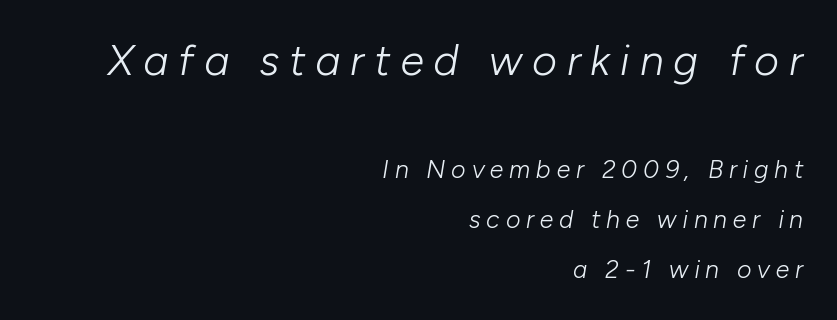
In terms of letterspacing, this is a distinctly airy, spread setting. Yep, that's italic — everything's leaning. Nobody drew a line under any word here. Leading: increased. Varying glyph widths throughout — classic text-font behaviour. Bold? No — there's no thickening of the strokes.
